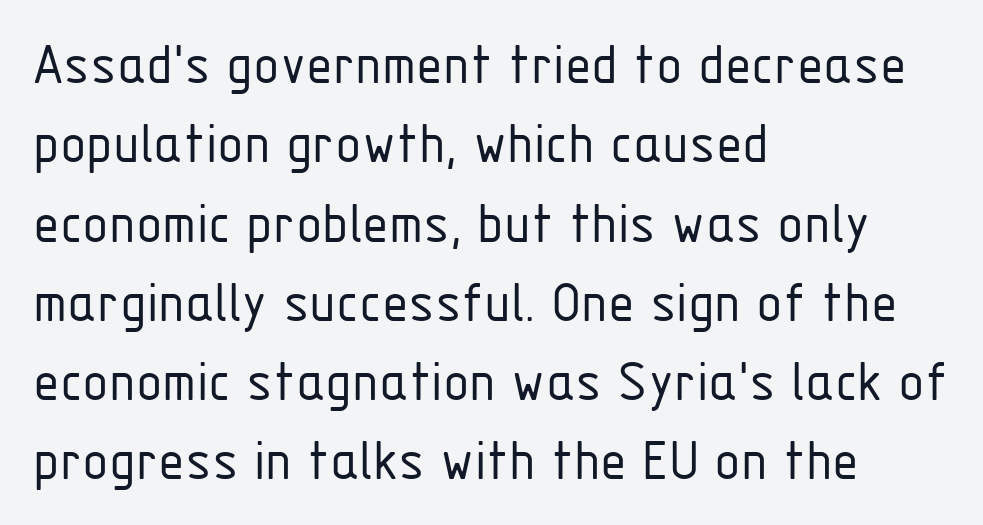
Q: Is the text bold? A: No.
Q: Is the text italic (slanted)? A: No, it is upright.
Q: Is the typeface a serif or a sans-serif typeface? A: Sans-serif.
Q: Is the text underlined? A: No.
Q: How is the paragraph aligned? A: Left-aligned.
Q: Is the spacing between letters normal or unusually wide? A: Normal.
Q: Is the spacing between lines tight, normal or loose? A: Normal.
Q: Width (condensed, normal, or wide)? A: Condensed.
Q: Stroke contrast? A: Low.
Q: x-height? A: Medium.
Q: Monospaced? A: No.
